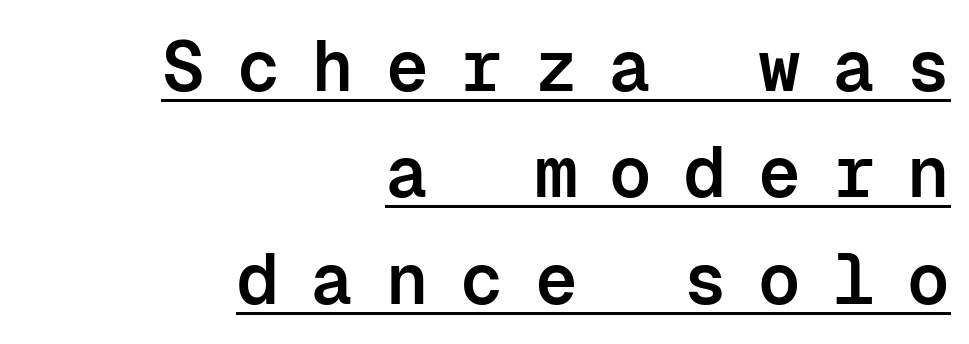
{"serif": "no", "italic": "no", "bold": "semi", "weight": "semibold", "width": "normal", "stroke_contrast": "low", "x_height": "medium", "monospaced": "yes", "underline": "yes", "align": "right", "line_spacing": "normal", "line_spacing_ratio": 1.5, "letter_spacing": "wide", "letter_spacing_em": 0.45, "glyph_px": 71}
